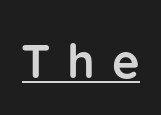
The image shows 47 px semibold sans-serif type, upright; set unusually wide letter spacing (+0.36 em), underlined; low stroke contrast and a medium x-height.
